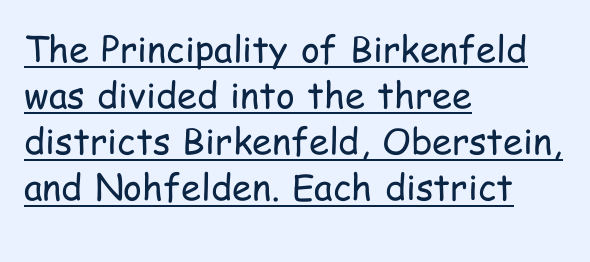
Spacing between characters is what you'd get straight out of the box. Characters remain perfectly vertical along every line. A classic flush-left, rag-right setting is used for this passage. The rendered words wear a rule along their underside.
